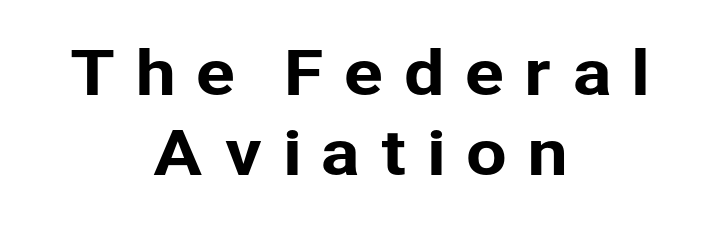
The image shows 60 px sans-serif type, upright; set centered, normal line spacing (1.34x), unusually wide letter spacing (+0.31 em), not underlined; low stroke contrast and a medium x-height.
